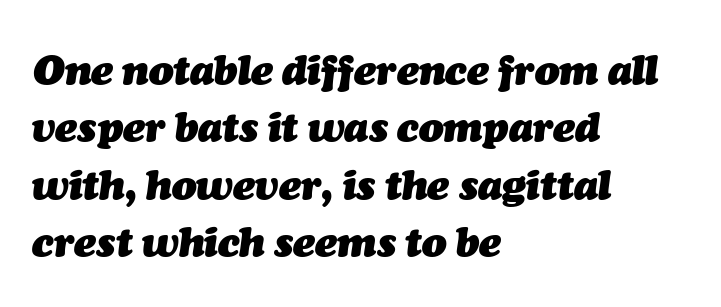
The image shows 41 px heavy type, italic (leaning right); set left-aligned, normal line spacing (1.4x), normal letter spacing, not underlined; medium stroke contrast and a medium x-height.
